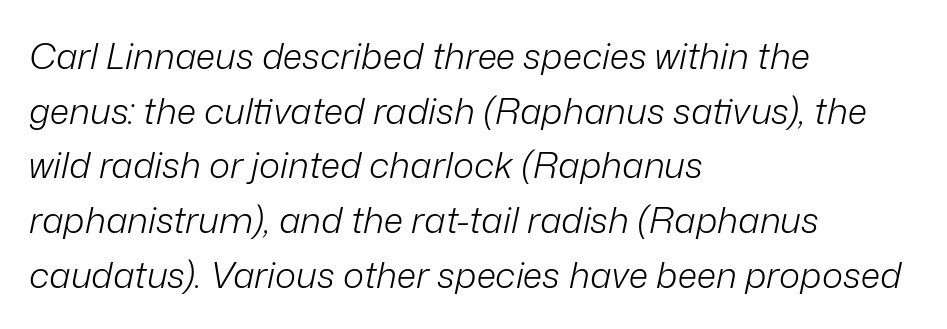
{"italic": "yes", "lean": "right", "slant_degrees": 12, "bold": "no", "weight": "light", "width": "normal", "stroke_contrast": "low", "x_height": "medium", "monospaced": "no", "underline": "no", "align": "left", "line_spacing": "normal", "line_spacing_ratio": 1.52, "letter_spacing": "normal", "letter_spacing_em": 0.0, "glyph_px": 36}
